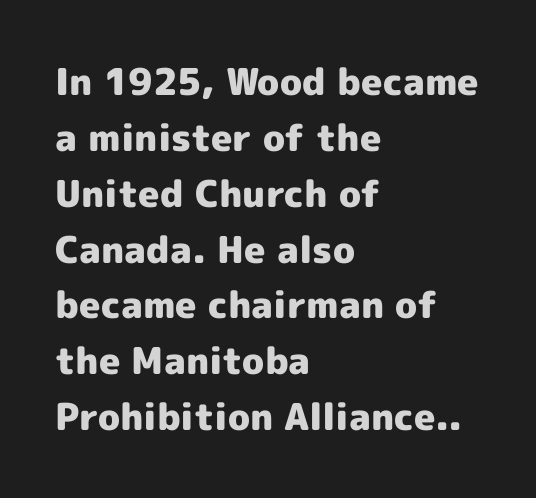
Q: Is the text bold? A: Yes.
Q: Is the text italic (slanted)? A: No, it is upright.
Q: Is the typeface a serif or a sans-serif typeface? A: Sans-serif.
Q: Is the text underlined? A: No.
Q: How is the paragraph aligned? A: Left-aligned.
Q: Is the spacing between letters normal or unusually wide? A: Normal.
Q: Is the spacing between lines tight, normal or loose? A: Normal.
Q: Width (condensed, normal, or wide)? A: Normal.
Q: x-height? A: Medium.
Q: Monospaced? A: No.
